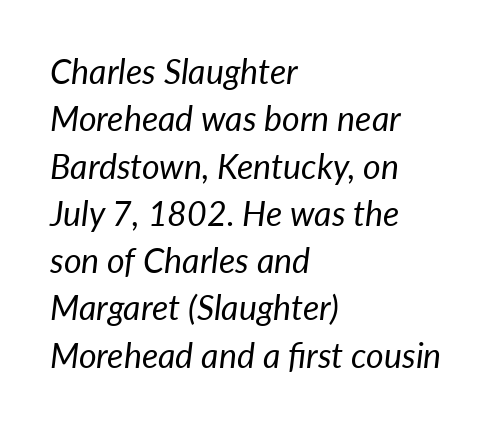
The image shows 34 px regular-weight type, italic (leaning right); set left-aligned, normal line spacing (1.39x), normal letter spacing, not underlined; low stroke contrast and a medium x-height.
